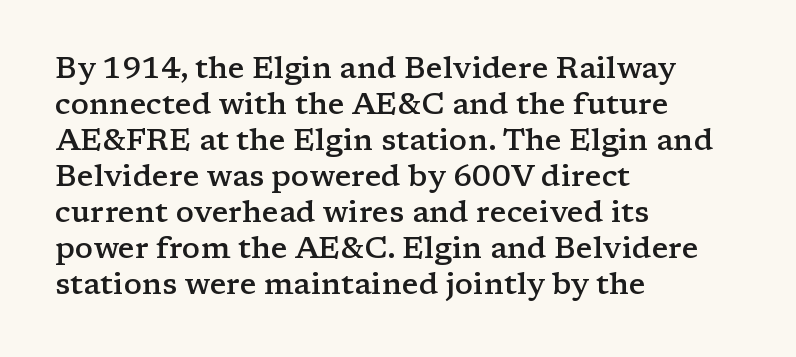
The gap between lines stays unmarked. Varying glyph widths throughout — classic text-font behaviour. Reading down the block, your eye returns to a fixed left position each line. The font is running at a semibold setting, under full bold. The tracking reads as untouched default to a designer's eye.
